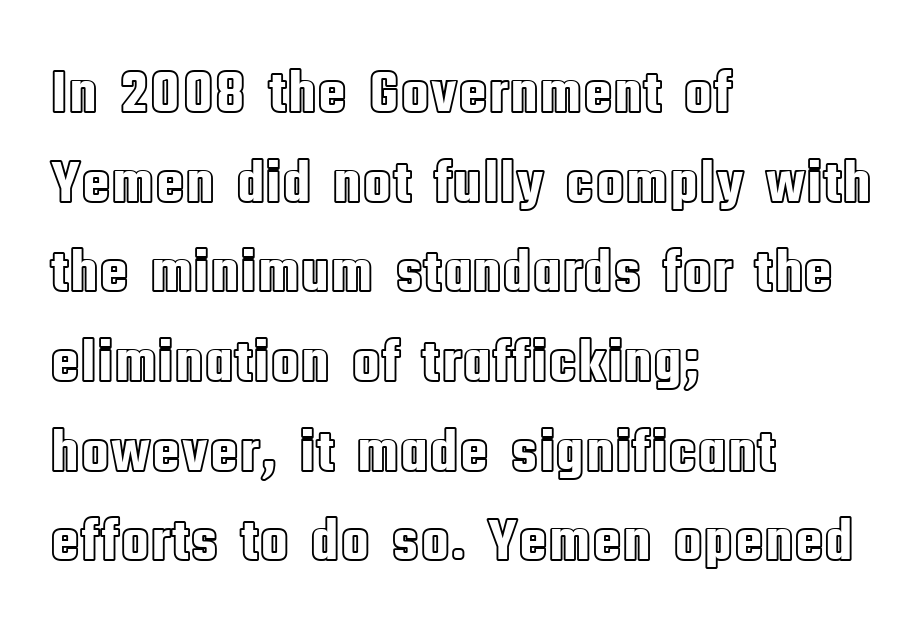
The image shows 61 px condensed type, upright; set left-aligned, normal line spacing (1.47x), normal letter spacing, not underlined; a large x-height.
